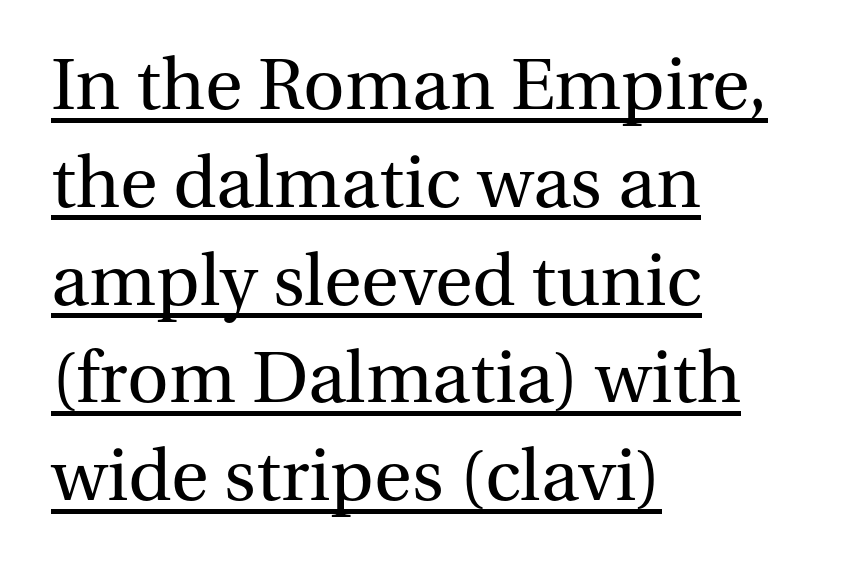
The image shows 77 px regular-weight serif type, upright; set left-aligned, normal line spacing (1.27x), normal letter spacing, underlined; medium stroke contrast and a medium x-height.
